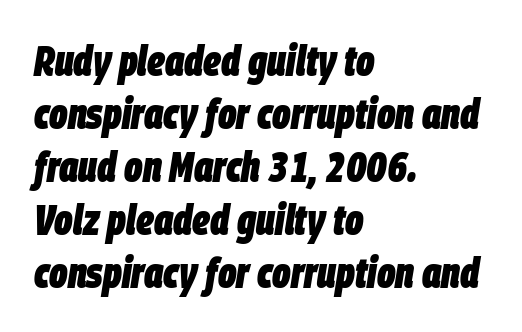
The image shows 43 px heavy, condensed type, italic (leaning right); set left-aligned, line spacing 1.23x, normal letter spacing, not underlined; low stroke contrast and a large x-height.
